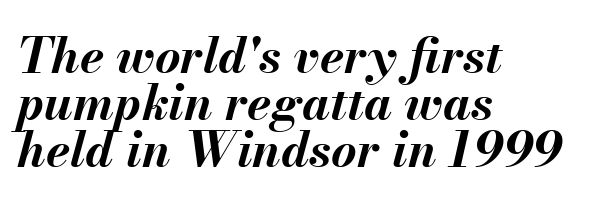
The image shows 49 px bold type, italic (leaning right); set left-aligned, tight line spacing (0.96x), normal letter spacing, not underlined; medium stroke contrast and a small x-height.
